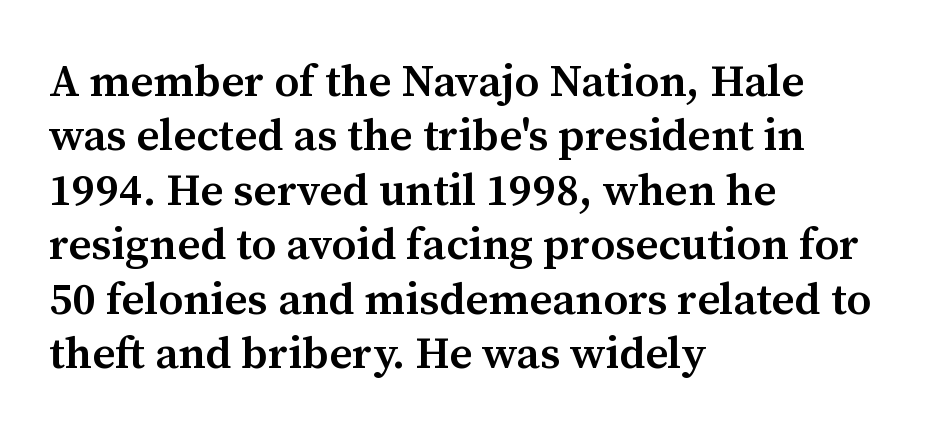
A roman cut, with each character standing at attention. Nobody touched the tracking dial on this one. The specimen omits any rule beneath the text block's lines. This rendering uses left alignment, leaving the right contour irregular. Strokes here are thickened, but only to semibold level.
